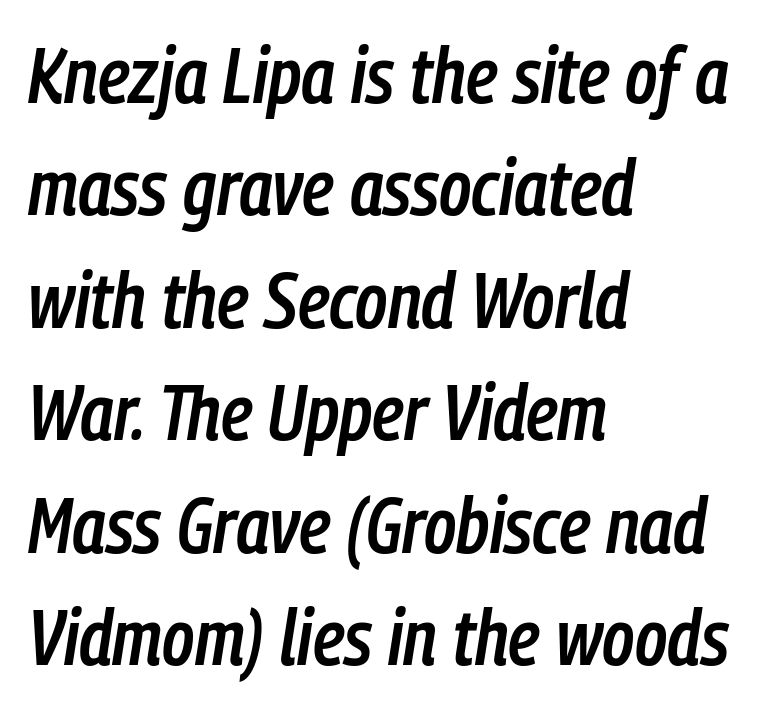
Words float on clear page, feet unadorned. The letters advance in unequal steps, a hallmark of proportional type. These lines sit exactly where default settings would place them. The strokes are fattened partway — semibold, not bold. Notice how the stems are inclined rather than vertical — that's the hallmark of italics. Caption: multi-line text, flush left, ragged right.
